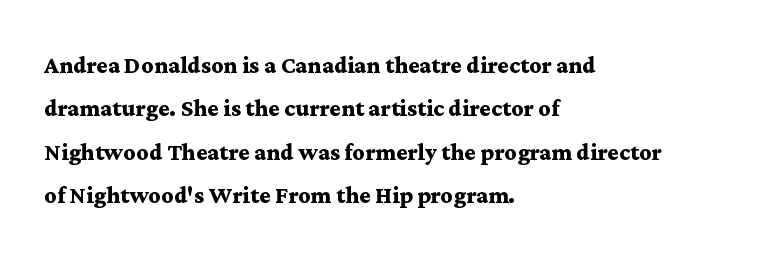
Quick note: interline space is typical. The letters sit at their default tracking, neither squeezed nor spread. Spacing verdict: proportional, widths tailored to each character. Font category for this specimen: serif. Plain, unruled lines of type.
